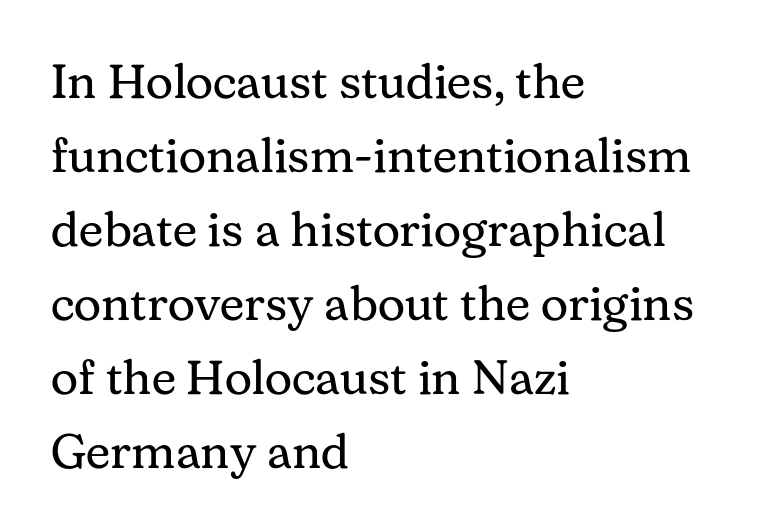
{"serif": "yes", "italic": "no", "bold": "no", "weight": "regular", "width": "normal", "stroke_contrast": "medium", "x_height": "medium", "monospaced": "no", "underline": "no", "align": "left", "line_spacing": "normal", "line_spacing_ratio": 1.54, "letter_spacing": "normal", "letter_spacing_em": 0.0, "glyph_px": 48}
